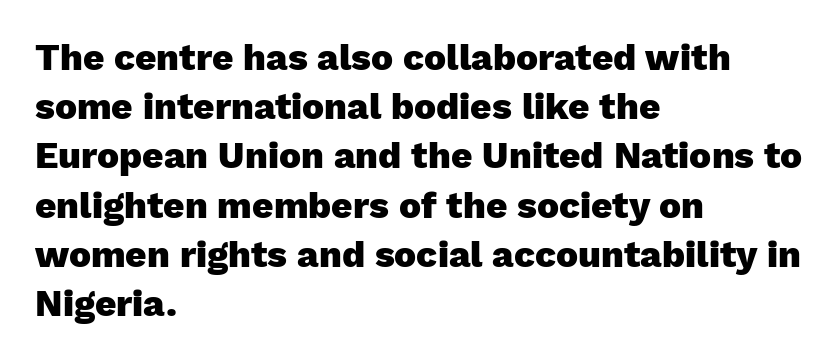
Q: Is the text bold? A: Yes.
Q: Is the text italic (slanted)? A: No, it is upright.
Q: Is the typeface a serif or a sans-serif typeface? A: Sans-serif.
Q: Is the text underlined? A: No.
Q: How is the paragraph aligned? A: Left-aligned.
Q: Is the spacing between letters normal or unusually wide? A: Normal.
Q: Is the spacing between lines tight, normal or loose? A: Normal.
Q: Width (condensed, normal, or wide)? A: Normal.
Q: Stroke contrast? A: Low.
Q: x-height? A: Medium.
Q: Monospaced? A: No.
